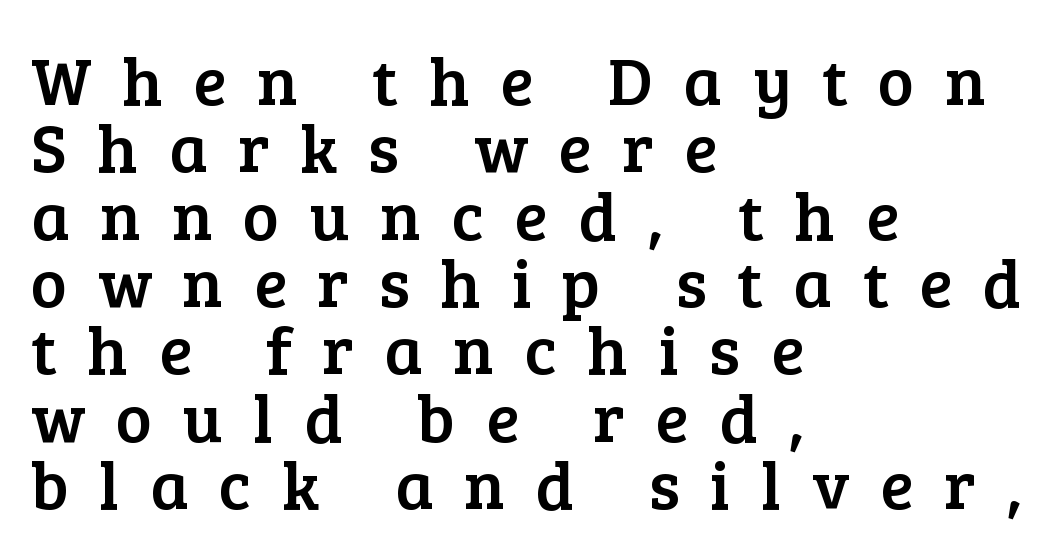
The rendering inserts visible extra space after every character. What's the leading like? Squeezed, with rows nearly overlapping. The letters advance in unequal steps, a hallmark of proportional type. Serifs: yes, visible at the terminals of the letterforms. The gap between lines stays unmarked.
